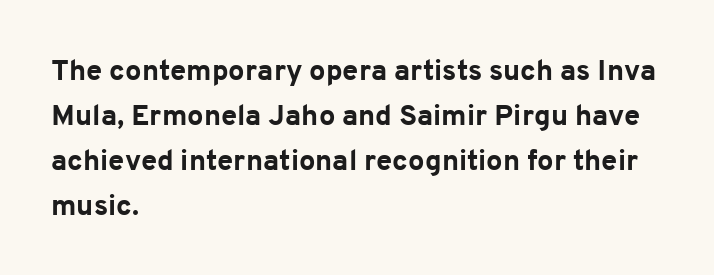
The image shows 29 px bold sans-serif type, upright; set left-aligned, normal line spacing (1.55x), normal letter spacing, not underlined; low stroke contrast and a medium x-height.
